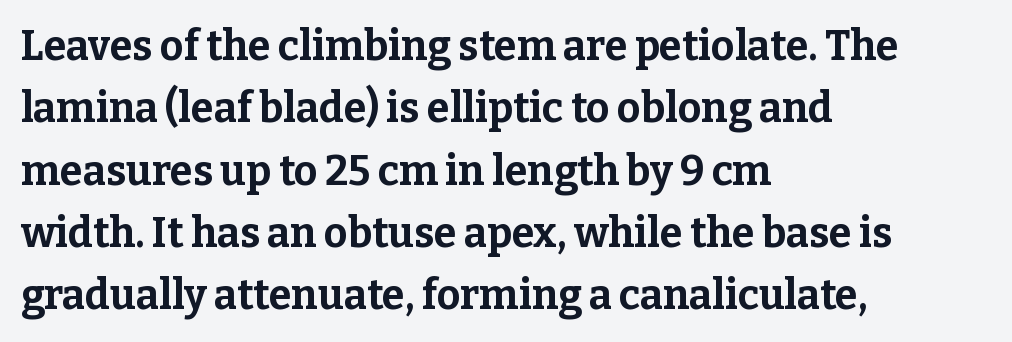
The image shows 41 px bold serif type, upright; set left-aligned, normal line spacing (1.52x), normal letter spacing, not underlined; low stroke contrast and a medium x-height.
